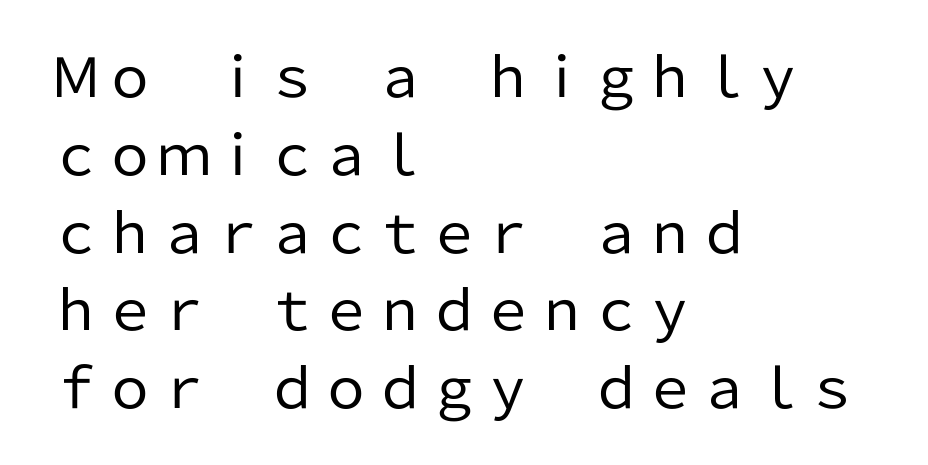
{"serif": "no", "italic": "no", "bold": "no", "weight": "regular", "width": "normal", "stroke_contrast": "low", "x_height": "medium", "monospaced": "no", "underline": "no", "align": "left", "line_spacing": "normal", "line_spacing_ratio": 1.44, "letter_spacing": "normal", "letter_spacing_em": 0.0, "glyph_px": 54}
